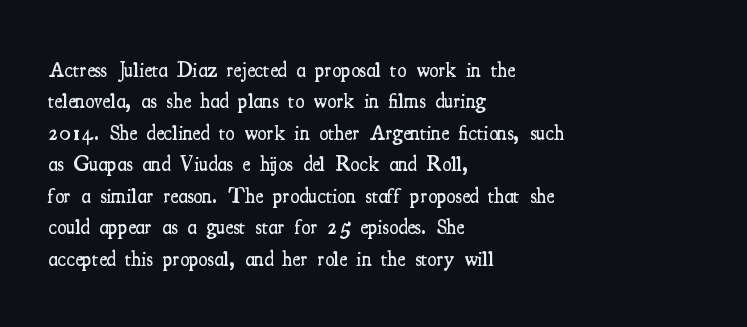
{"italic": "no", "bold": "semi", "underline": "no", "align": "left", "line_spacing": "normal", "line_spacing_ratio": 1.5, "letter_spacing": "normal", "letter_spacing_em": 0.0, "glyph_px": 21}
